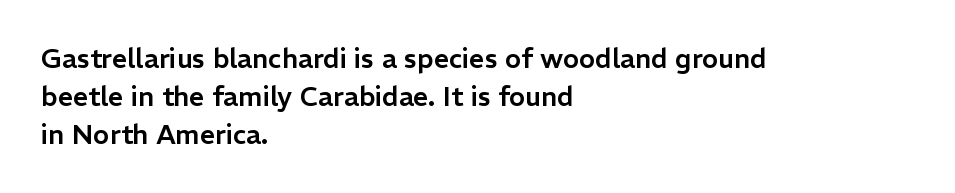
Q: Is the text italic (slanted)? A: No, it is upright.
Q: Is the text underlined? A: No.
Q: How is the paragraph aligned? A: Left-aligned.
Q: Is the spacing between letters normal or unusually wide? A: Normal.
Q: Is the spacing between lines tight, normal or loose? A: Normal.
